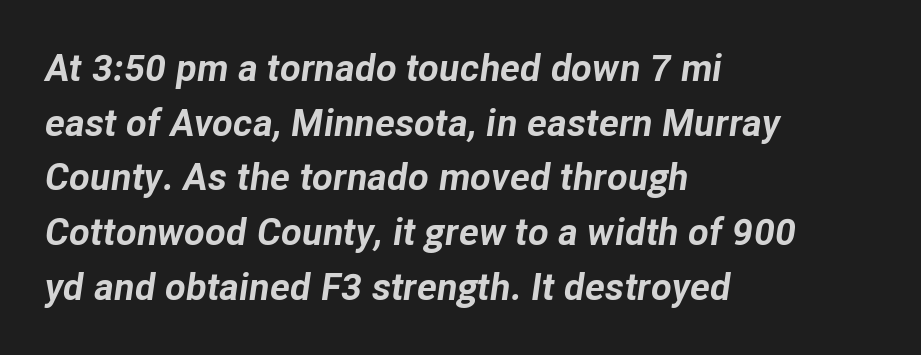
The image shows 38 px bold type, italic (leaning right); set left-aligned, normal line spacing (1.44x), normal letter spacing, not underlined; low stroke contrast and a medium x-height.
